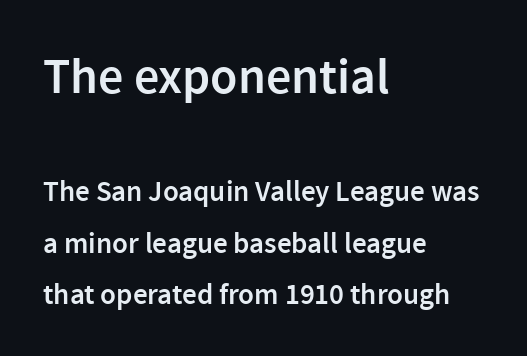
{"serif": "no", "italic": "no", "bold": "semi", "weight": "semibold", "width": "normal", "x_height": "medium", "monospaced": "no", "underline": "no", "align": "left", "line_spacing_ratio": 1.78, "letter_spacing": "normal", "letter_spacing_em": 0.0, "larger_block": "first", "size_ratio": 1.72, "glyph_px": 50}
